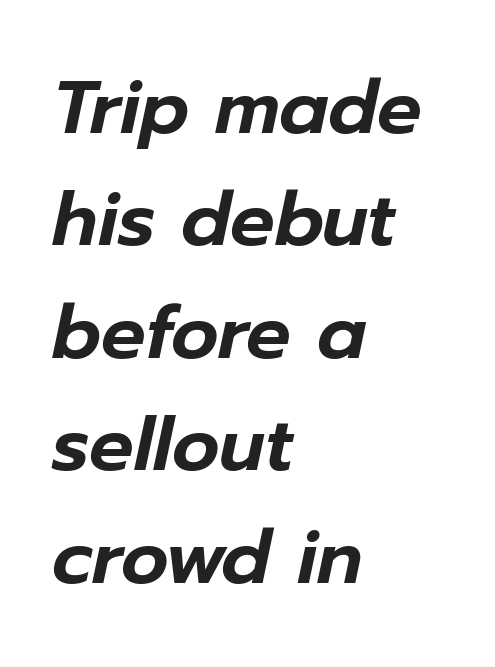
In terms of posture, this sample is oblique. Think of a printed novel: that variable character pitch is what you see here. Nobody touched the tracking dial on this one. How would I describe the line gaps? Plain and ordinary. This rendering uses left alignment, leaving the right contour irregular. Words float on clear page, feet unadorned.
